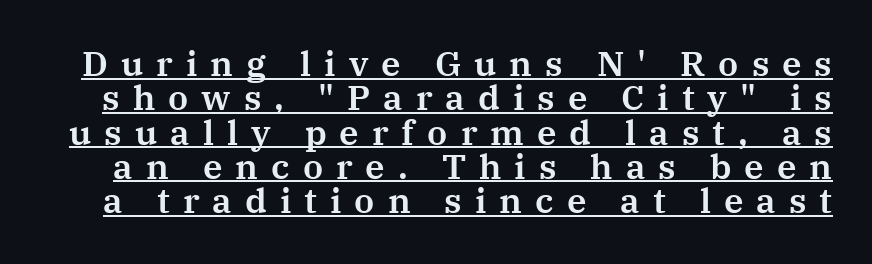
The passage shown is underscored from start to finish. Someone cranked the tracking dial way up on this one. Do the characters align in a grid? No, the font is proportional. The letters stand upright; this is a roman face.
